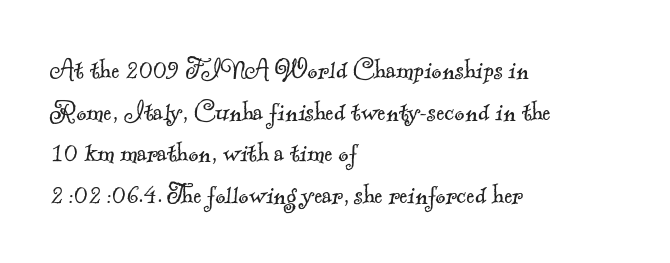
{"serif": "yes", "bold": "no", "weight": "light", "width": "normal", "x_height": "small", "monospaced": "no", "underline": "no", "align": "left", "line_spacing": "normal", "line_spacing_ratio": 1.34, "letter_spacing": "normal", "letter_spacing_em": 0.0, "glyph_px": 31}
